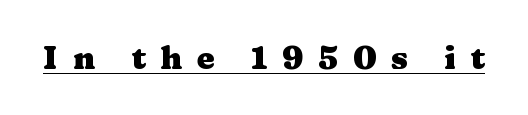
Q: Is the text bold? A: Yes.
Q: Is the text italic (slanted)? A: No, it is upright.
Q: Is the typeface a serif or a sans-serif typeface? A: Serif.
Q: Is the text underlined? A: Yes.
Q: Is the spacing between letters normal or unusually wide? A: Unusually wide.
Q: Width (condensed, normal, or wide)? A: Wide.
Q: Stroke contrast? A: Medium.
Q: x-height? A: Medium.
Q: Monospaced? A: No.
